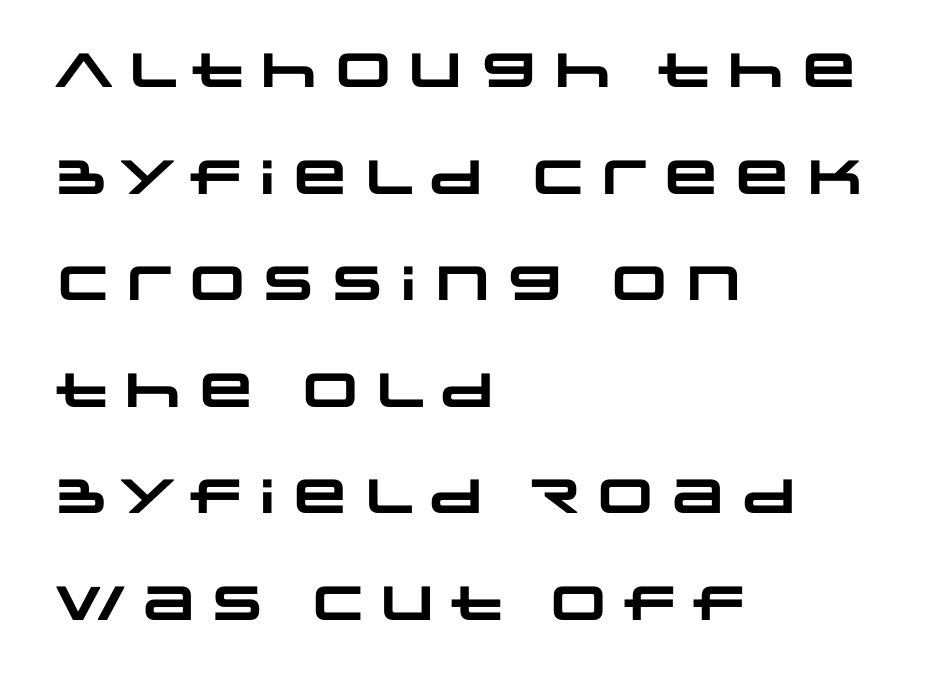
{"serif": "no", "bold": "yes", "weight": "heavy", "width": "wide", "stroke_contrast": "low", "x_height": "large", "monospaced": "no", "underline": "no", "align": "left", "line_spacing": "loose", "line_spacing_ratio": 2.22, "letter_spacing": "normal", "letter_spacing_em": 0.0, "glyph_px": 48}
